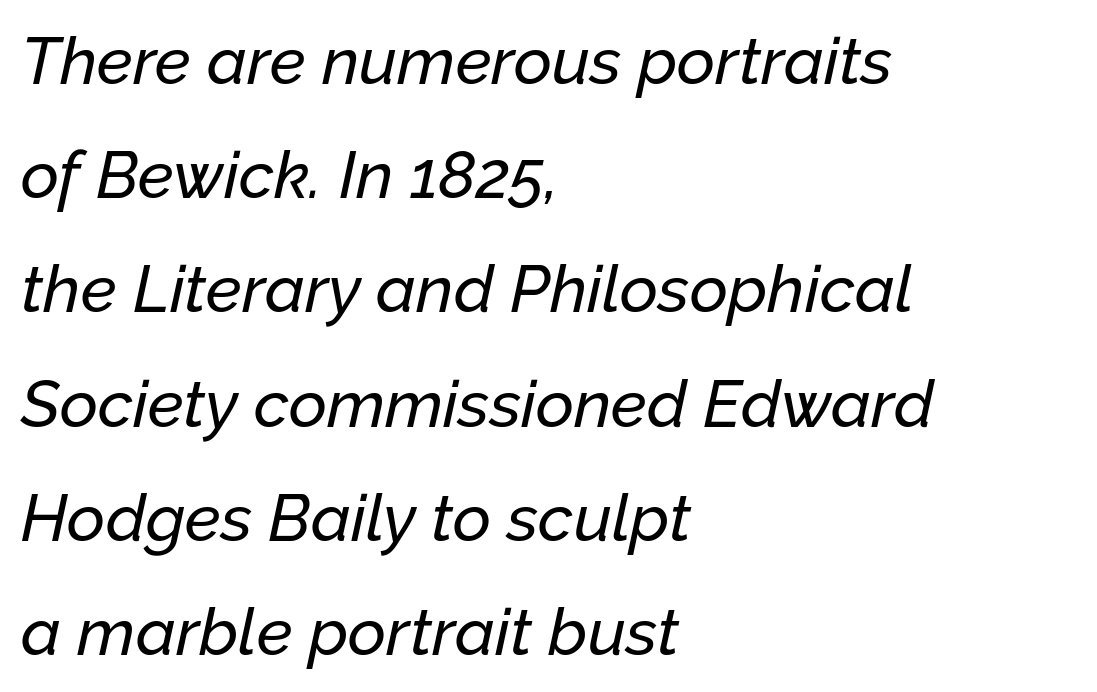
{"italic": "yes", "lean": "right", "slant_degrees": 12, "width": "normal", "stroke_contrast": "low", "x_height": "medium", "monospaced": "no", "underline": "no", "align": "left", "line_spacing_ratio": 1.73, "letter_spacing": "normal", "letter_spacing_em": 0.0, "glyph_px": 66}
